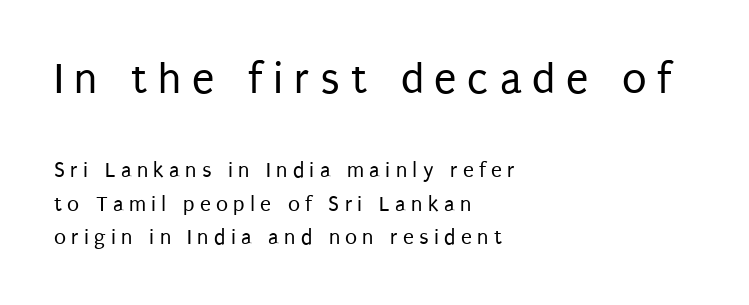
The image shows 45 px regular-weight, condensed sans-serif type, upright; set left-aligned, normal line spacing (1.52x), unusually wide letter spacing (+0.24 em), not underlined; the first (top) block is 2.05x larger; low stroke contrast and a large x-height.
